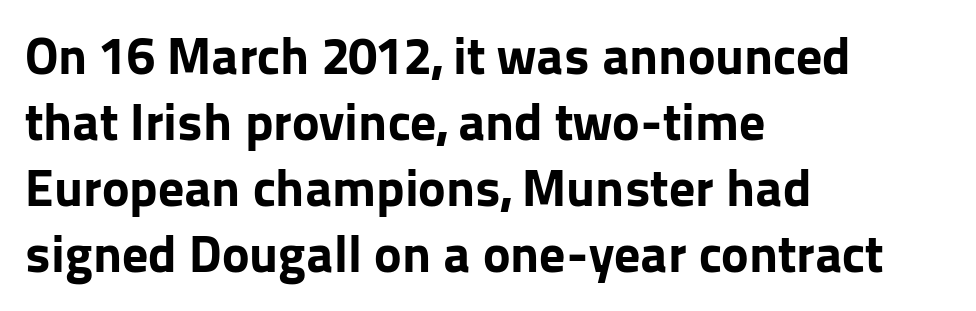
Q: Is the text bold? A: Yes.
Q: Is the text italic (slanted)? A: No, it is upright.
Q: Is the typeface a serif or a sans-serif typeface? A: Sans-serif.
Q: Is the text underlined? A: No.
Q: How is the paragraph aligned? A: Left-aligned.
Q: Is the spacing between letters normal or unusually wide? A: Normal.
Q: Is the spacing between lines tight, normal or loose? A: Normal.
Q: Width (condensed, normal, or wide)? A: Normal.
Q: Stroke contrast? A: Low.
Q: x-height? A: Medium.
Q: Monospaced? A: No.
